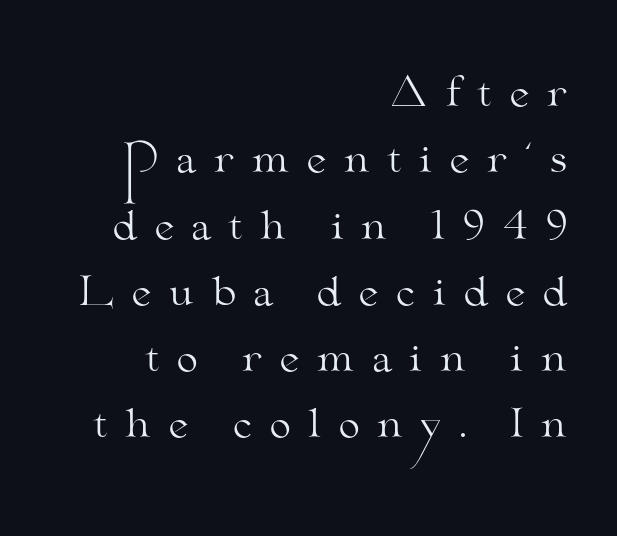
{"serif": "yes", "italic": "no", "bold": "no", "weight": "light", "width": "wide", "stroke_contrast": "medium", "x_height": "small", "monospaced": "no", "underline": "no", "align": "right", "line_spacing": "normal", "line_spacing_ratio": 1.7, "letter_spacing": "wide", "letter_spacing_em": 0.41, "glyph_px": 39}
